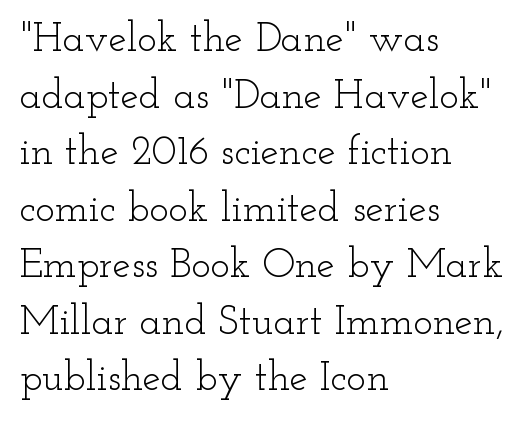
{"serif": "yes", "italic": "no", "bold": "no", "weight": "light", "width": "wide", "stroke_contrast": "low", "x_height": "small", "monospaced": "no", "underline": "no", "align": "left", "line_spacing": "normal", "line_spacing_ratio": 1.38, "letter_spacing": "normal", "letter_spacing_em": 0.0, "glyph_px": 41}
